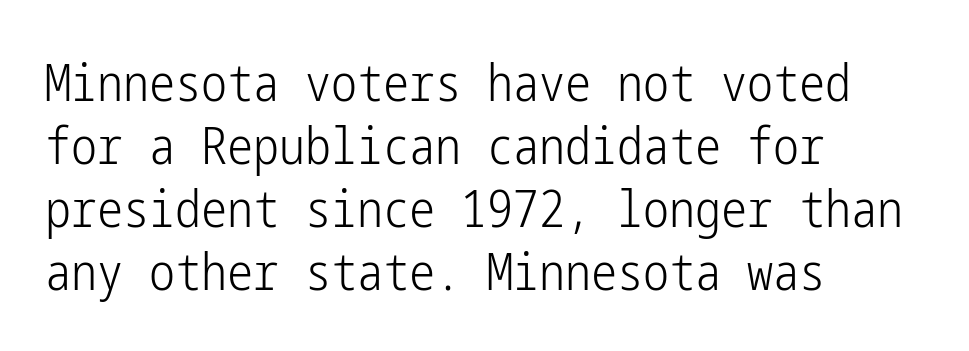
{"serif": "no", "italic": "no", "bold": "no", "weight": "light", "width": "condensed", "stroke_contrast": "low", "x_height": "medium", "underline": "no", "align": "left", "line_spacing_ratio": 1.21, "letter_spacing": "normal", "letter_spacing_em": 0.0, "glyph_px": 52}
